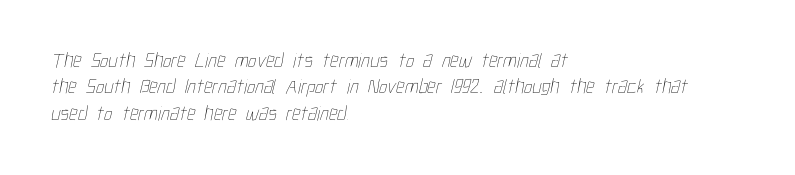
{"bold": "no", "underline": "no", "align": "left", "line_spacing": "normal", "line_spacing_ratio": 1.26, "letter_spacing": "normal", "letter_spacing_em": 0.0, "glyph_px": 21}
